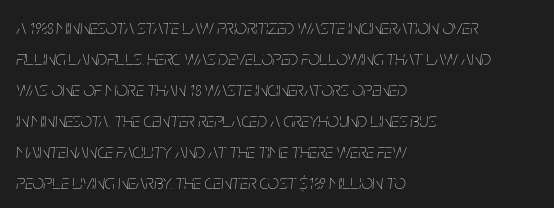
The image shows 20 px text type, italic (leaning right); set left-aligned, normal line spacing (1.55x), normal letter spacing, not underlined.
